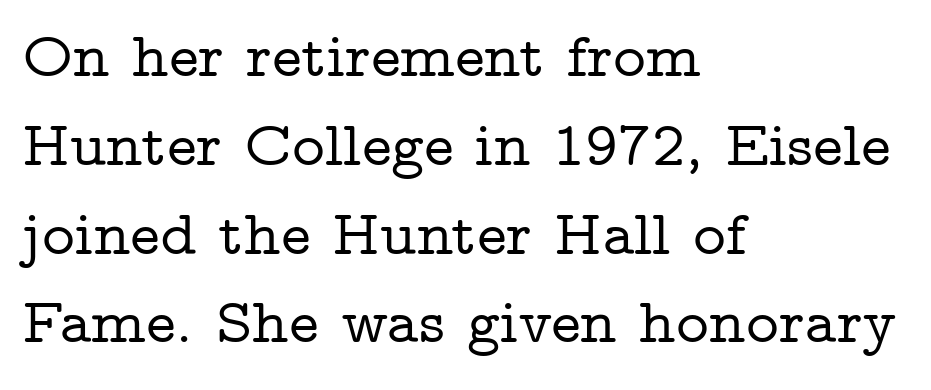
Q: Is the text italic (slanted)? A: No, it is upright.
Q: Is the typeface a serif or a sans-serif typeface? A: Serif.
Q: Is the text underlined? A: No.
Q: How is the paragraph aligned? A: Left-aligned.
Q: Is the spacing between letters normal or unusually wide? A: Normal.
Q: Is the spacing between lines tight, normal or loose? A: Normal.
Q: Width (condensed, normal, or wide)? A: Wide.
Q: Stroke contrast? A: Low.
Q: x-height? A: Medium.
Q: Monospaced? A: No.
